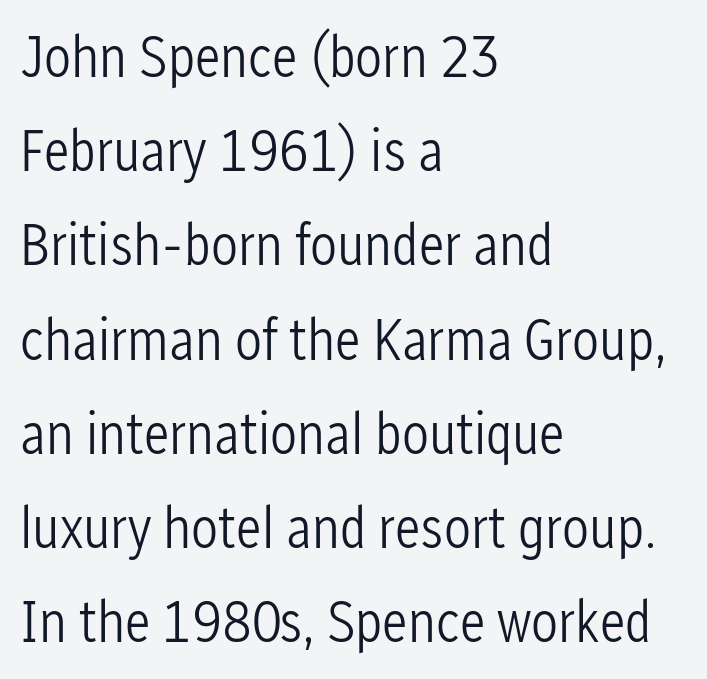
Type style note: lacks serifs. No word sits above an underline. Posture: vertical. The lines in this sample share a left origin and differ only in where they stop.
